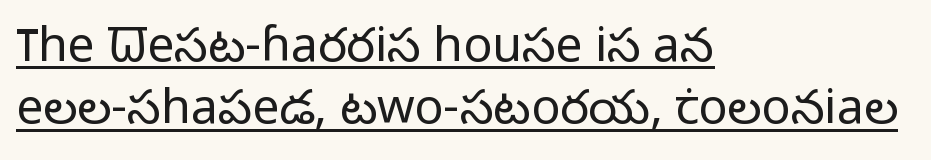
Q: Is the text bold? A: No.
Q: Is the text italic (slanted)? A: No, it is upright.
Q: Is the typeface a serif or a sans-serif typeface? A: Sans-serif.
Q: Is the text underlined? A: Yes.
Q: How is the paragraph aligned? A: Left-aligned.
Q: Is the spacing between letters normal or unusually wide? A: Normal.
Q: Is the spacing between lines tight, normal or loose? A: Normal.
Q: Width (condensed, normal, or wide)? A: Normal.
Q: Stroke contrast? A: Low.
Q: x-height? A: Medium.
Q: Monospaced? A: No.
